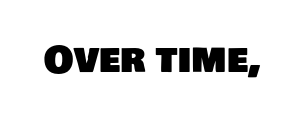
{"serif": "no", "width": "normal", "stroke_contrast": "low", "x_height": "large", "monospaced": "no", "underline": "no", "letter_spacing": "normal", "letter_spacing_em": 0.0, "glyph_px": 37}
